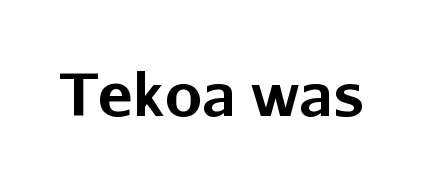
The zone under the glyphs is completely vacant. The designer went with a sans here, leaving each stem footless. A full-strength bold gives these letters their thick strokes. Is there any slant? The stems are plumb. You could not count columns in this text — the font is proportionally spaced.
